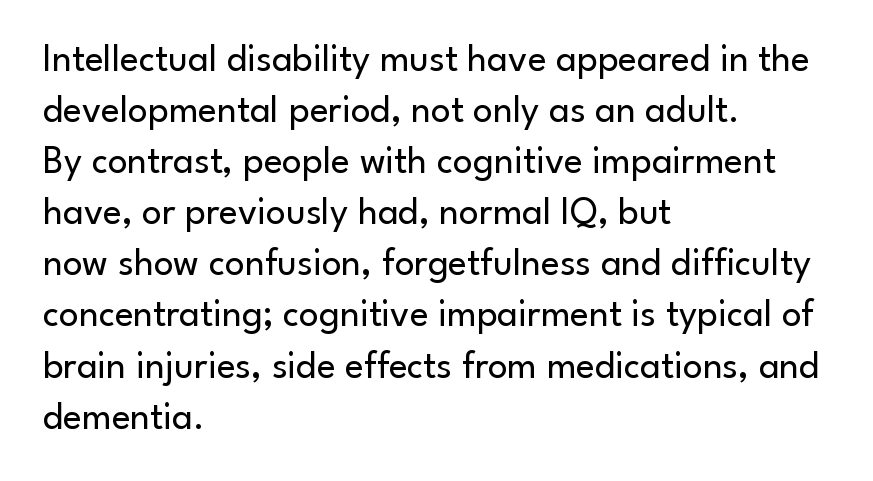
This rendering uses left alignment, leaving the right contour irregular. Every character sits straight up, as roman type does. Standard letterfit; no display-style spreading of the glyphs. Weight: in the light-to-regular range. Proportional: the letters do not fall into vertical columns. The line-height multiplier appears to be the usual default.
